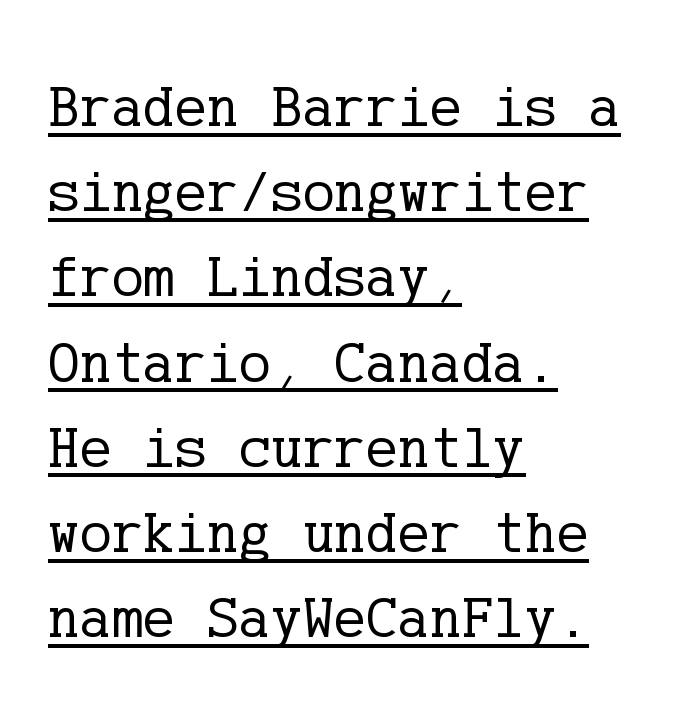
{"serif": "yes", "italic": "no", "bold": "no", "weight": "regular", "width": "normal", "stroke_contrast": "low", "x_height": "medium", "underline": "yes", "align": "left", "line_spacing": "normal", "line_spacing_ratio": 1.42, "letter_spacing": "normal", "letter_spacing_em": 0.0, "glyph_px": 60}
